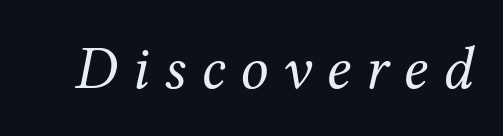
{"serif": "yes", "italic": "yes", "lean": "right", "slant_degrees": 12, "bold": "no", "weight": "regular", "width": "normal", "stroke_contrast": "medium", "x_height": "medium", "monospaced": "no", "underline": "no", "letter_spacing": "wide", "letter_spacing_em": 0.24, "glyph_px": 62}
